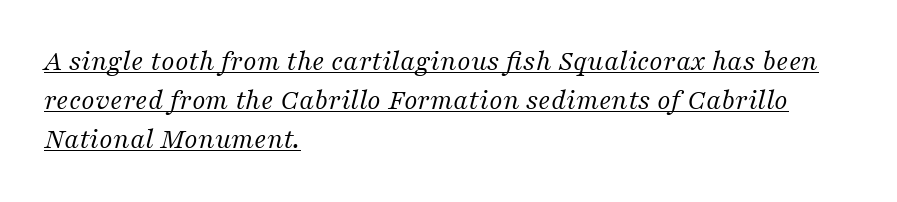
The image shows 29 px regular-weight serif type, italic (leaning right); set left-aligned, normal line spacing (1.34x), normal letter spacing, underlined; medium stroke contrast and a medium x-height.
